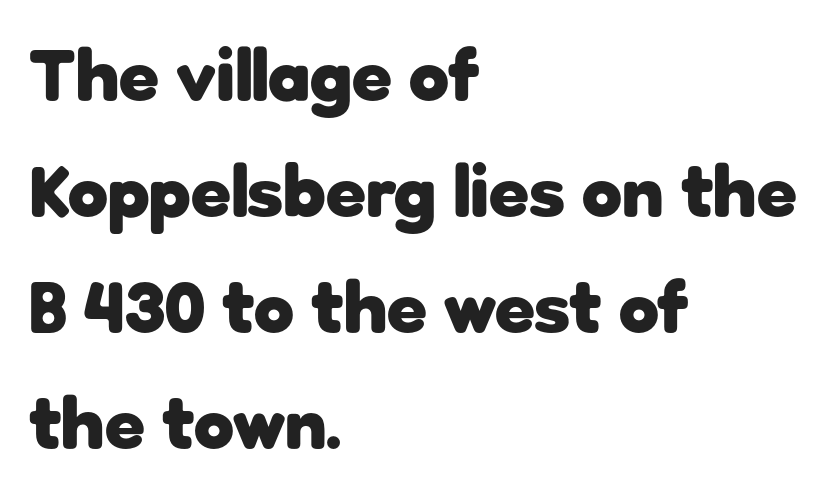
Q: Is the text bold? A: Yes.
Q: Is the text italic (slanted)? A: No, it is upright.
Q: Is the typeface a serif or a sans-serif typeface? A: Sans-serif.
Q: Is the text underlined? A: No.
Q: How is the paragraph aligned? A: Left-aligned.
Q: Is the spacing between letters normal or unusually wide? A: Normal.
Q: Is the spacing between lines tight, normal or loose? A: Normal.
Q: Width (condensed, normal, or wide)? A: Normal.
Q: Stroke contrast? A: Low.
Q: x-height? A: Medium.
Q: Monospaced? A: No.
